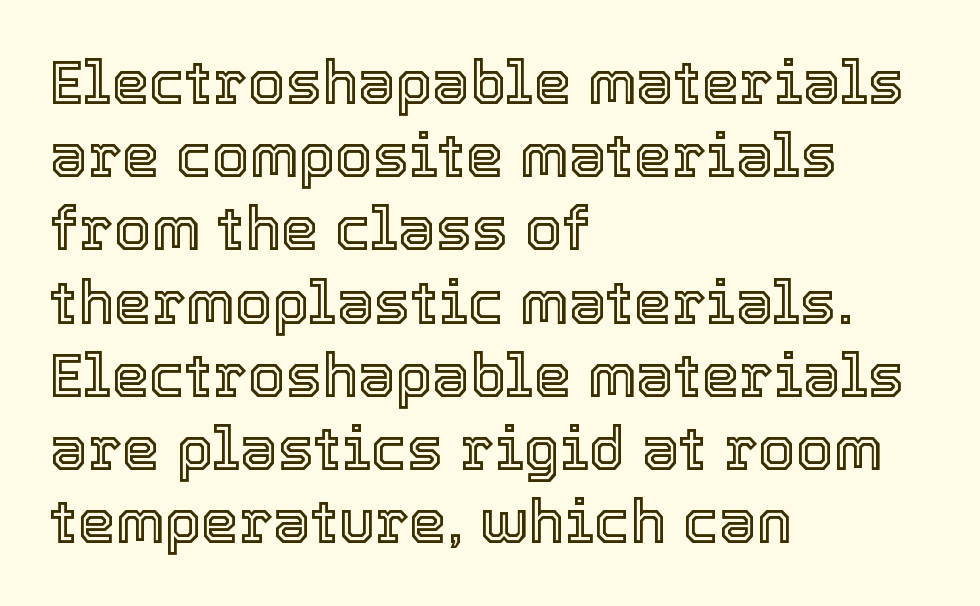
{"italic": "no", "width": "normal", "x_height": "medium", "monospaced": "no", "underline": "no", "align": "left", "line_spacing_ratio": 1.22, "letter_spacing": "normal", "letter_spacing_em": 0.0, "glyph_px": 60}
